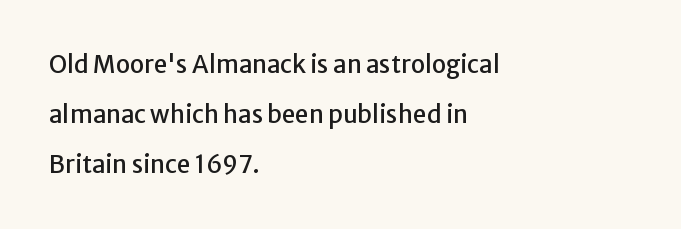
{"italic": "no", "underline": "no", "align": "left", "line_spacing": "loose", "line_spacing_ratio": 2.08, "letter_spacing": "normal", "letter_spacing_em": 0.0, "glyph_px": 24}
